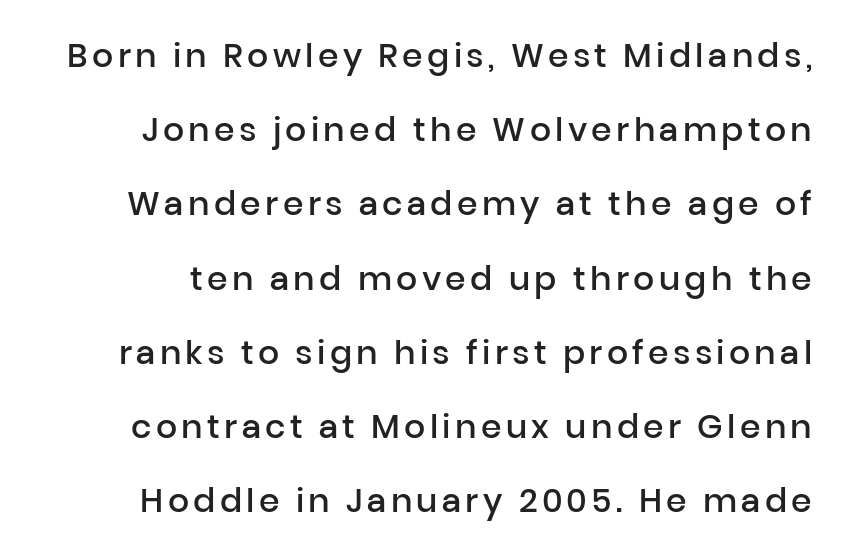
The image shows 33 px semibold sans-serif type, upright; set loose line spacing (2.25x), not underlined; low stroke contrast and a medium x-height.
